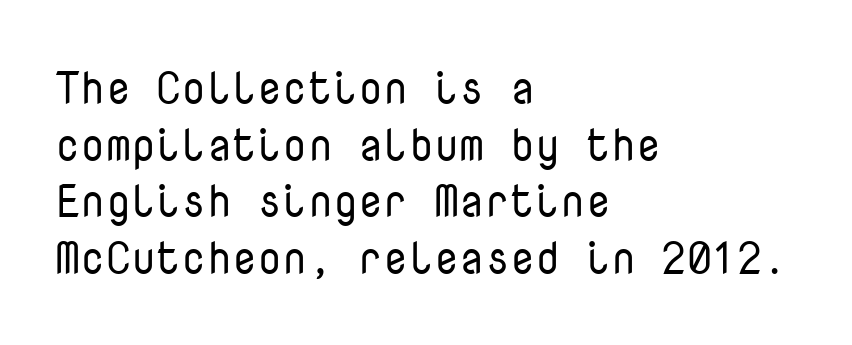
{"serif": "no", "italic": "no", "bold": "no", "weight": "regular", "width": "normal", "stroke_contrast": "low", "x_height": "medium", "monospaced": "yes", "underline": "no", "align": "left", "line_spacing": "normal", "line_spacing_ratio": 1.26, "letter_spacing": "normal", "letter_spacing_em": 0.0, "glyph_px": 45}
